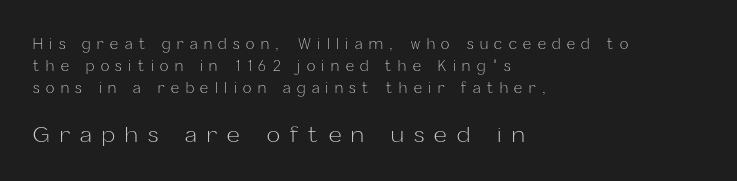
Q: Is the text bold? A: No.
Q: Is the text italic (slanted)? A: No, it is upright.
Q: Is the text underlined? A: No.
Q: How is the paragraph aligned? A: Left-aligned.
Q: Is the spacing between letters normal or unusually wide? A: Unusually wide.
Q: Is the spacing between lines tight, normal or loose? A: Normal.
Q: Which block of text is set in a larger size, the first (top) or the second (bottom)? A: The second (bottom) one.
